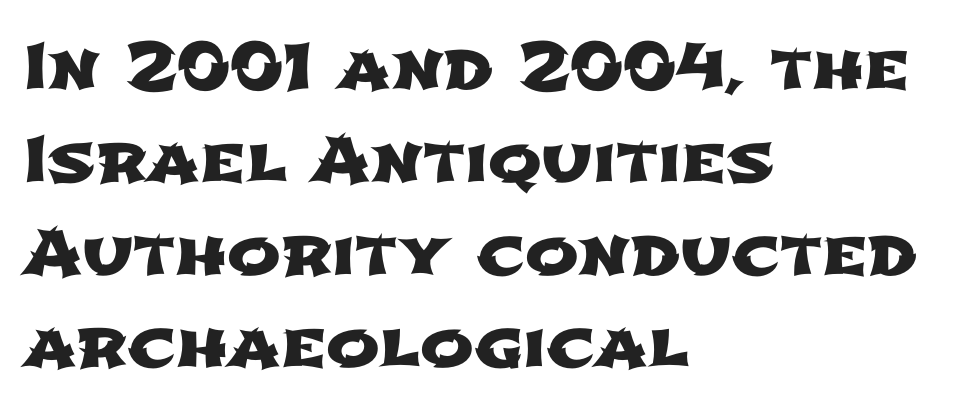
{"serif": "no", "width": "wide", "stroke_contrast": "low", "x_height": "medium", "monospaced": "no", "underline": "no", "align": "left", "line_spacing": "normal", "line_spacing_ratio": 1.45, "letter_spacing": "normal", "letter_spacing_em": 0.0, "glyph_px": 64}
